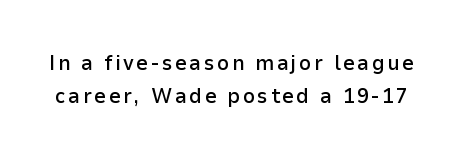
A bit beefed up — I'd call it semibold rather than bold. Check under the words: just untouched page. These lines sit exactly where default settings would place them. The lettering holds an erect, upright posture throughout.
